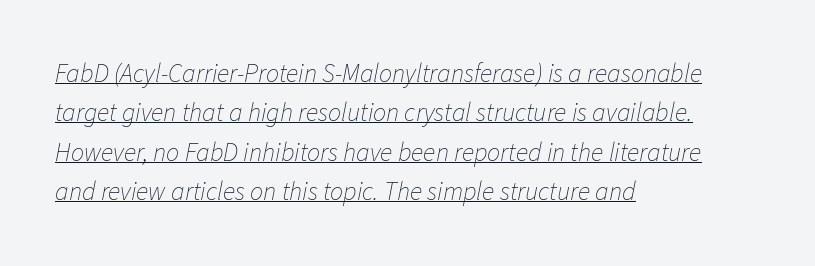
Q: Is the text bold? A: No.
Q: Is the text italic (slanted)? A: Yes, it leans right by about 11 degrees.
Q: Is the text underlined? A: Yes.
Q: How is the paragraph aligned? A: Left-aligned.
Q: Is the spacing between letters normal or unusually wide? A: Normal.
Q: Is the spacing between lines tight, normal or loose? A: Normal.
